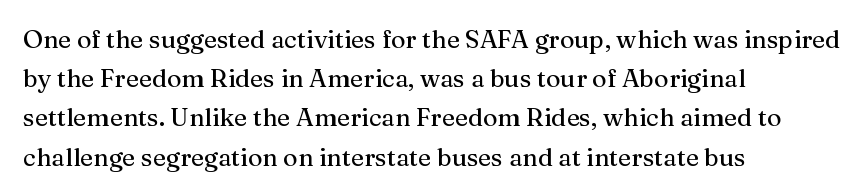
The image shows 25 px text type, upright; set left-aligned, normal line spacing (1.57x), normal letter spacing, not underlined.
